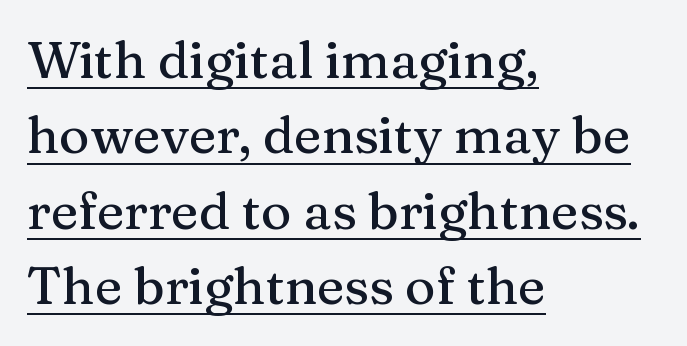
{"serif": "yes", "italic": "no", "width": "normal", "stroke_contrast": "medium", "x_height": "medium", "monospaced": "no", "underline": "yes", "align": "left", "line_spacing": "normal", "line_spacing_ratio": 1.45, "letter_spacing": "normal", "letter_spacing_em": 0.0, "glyph_px": 52}
